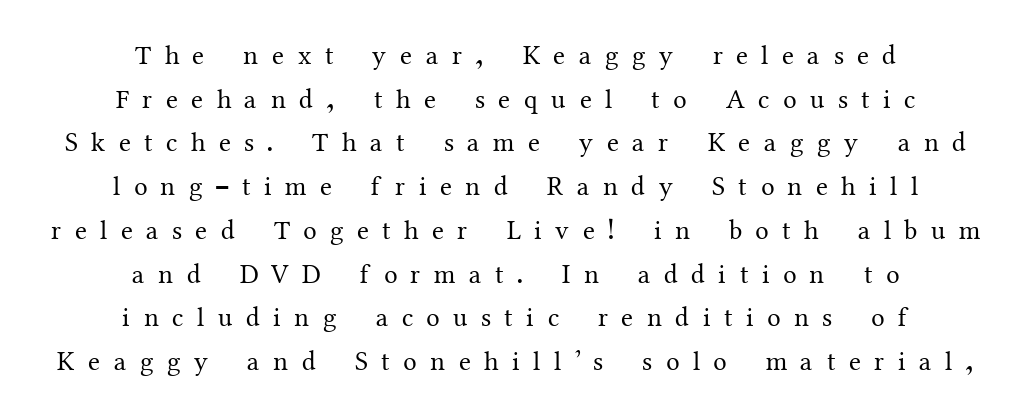
The image shows 27 px text type, upright; set centered, normal line spacing (1.62x), unusually wide letter spacing (+0.5 em), not underlined.
